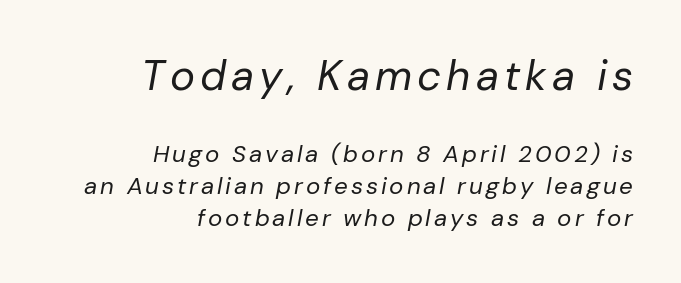
The image shows 42 px regular-weight type, italic (leaning right); set right-aligned, normal line spacing (1.34x), not underlined; the first (top) block is 1.75x larger; low stroke contrast and a medium x-height.
